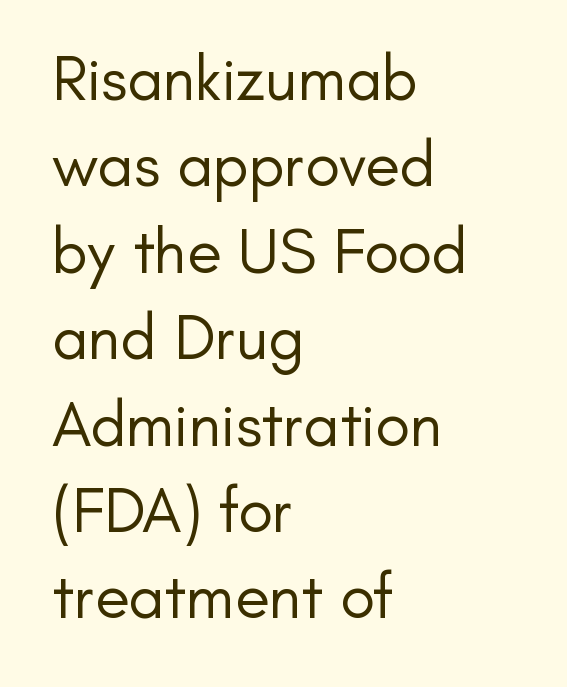
The face used here is proportionally spaced, like ordinary book or web type. Each new line begins a customary step beneath the previous one. The letters carry no serifs — their stems end cleanly without finishing strokes. The lettering holds an erect, upright posture throughout. A student would call this left alignment; a typographer would say flush left, rag right.
